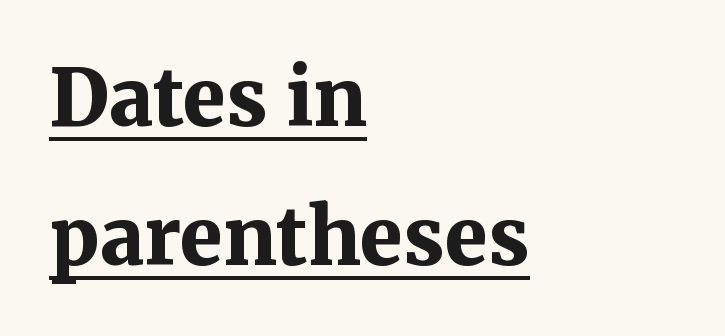
Horizontally, the lines are justified to the leading edge only. As a designer I'd log this as weight 700, bold. Is there any slant? The stems are plumb. Serif or sans? Serif — the stroke terminals have little feet. A typographer would call this underscored text.
